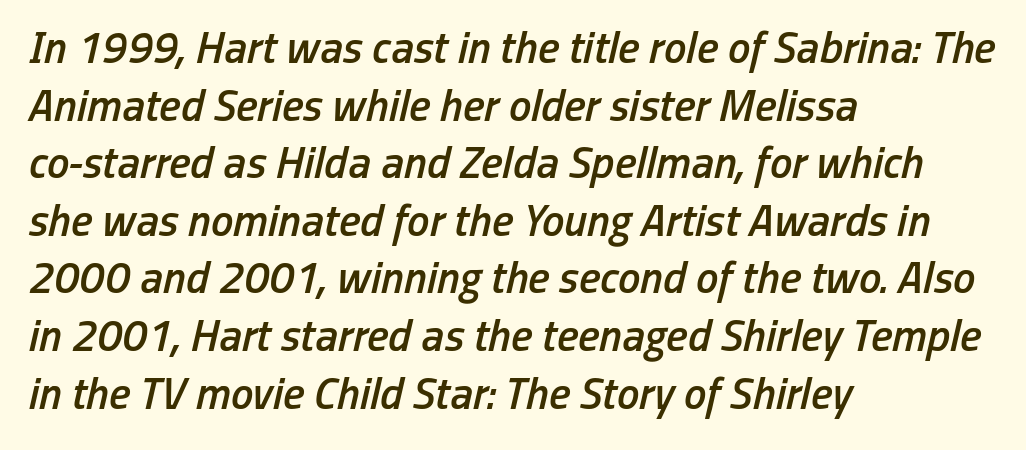
Any mark beneath the type? The region is blank. Line starts are locked; line ends wander. The passage shown leans; its letterforms are oblique. The glyphs have the mass of a demibold cut, below bold. You could not count columns in this text — the font is proportionally spaced. Short note: letters normally spaced.
